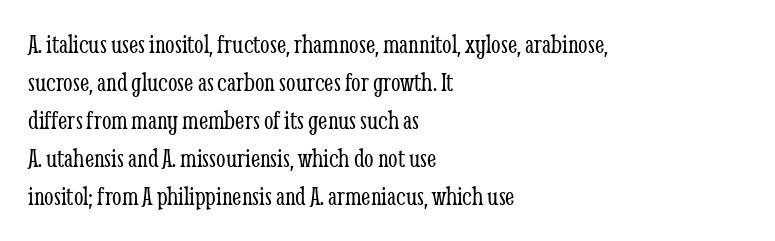
The designer left line spacing at the default. A classic flush-left, rag-right setting is used for this passage. The font sits on the lighter half of the weight spectrum, regular included. The letters stand straight up with perfectly vertical stems. No word sits above an underline.
